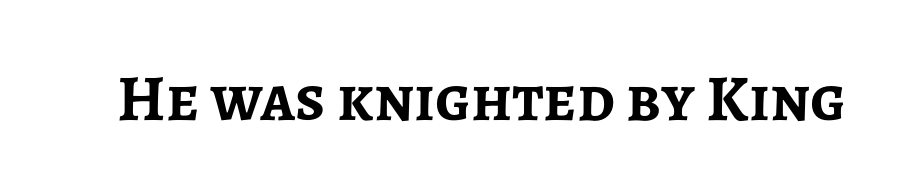
Q: Is the text bold? A: Yes.
Q: Is the text italic (slanted)? A: No, it is upright.
Q: Is the typeface a serif or a sans-serif typeface? A: Sans-serif.
Q: Is the text underlined? A: No.
Q: Is the spacing between letters normal or unusually wide? A: Normal.
Q: Width (condensed, normal, or wide)? A: Normal.
Q: Stroke contrast? A: Low.
Q: x-height? A: Medium.
Q: Monospaced? A: No.
